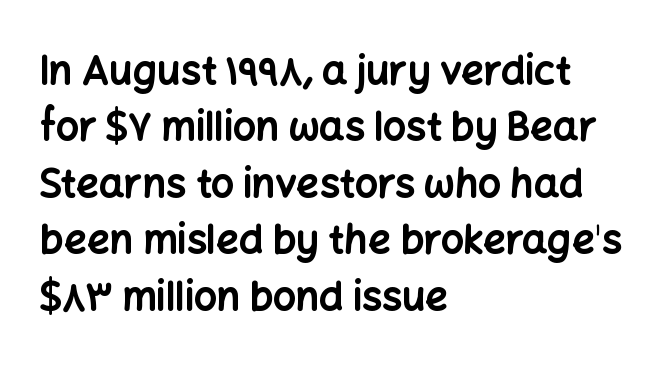
The image shows 40 px bold sans-serif type, upright; set left-aligned, normal line spacing (1.41x), normal letter spacing, not underlined; low stroke contrast and a medium x-height.
